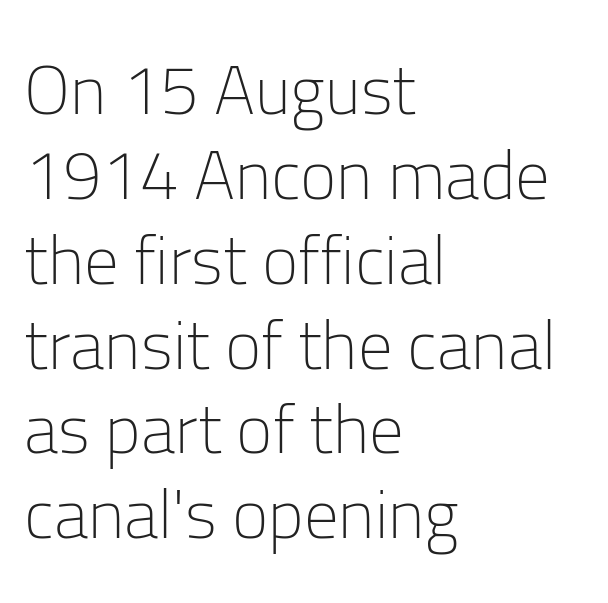
Q: Is the text bold? A: No.
Q: Is the text italic (slanted)? A: No, it is upright.
Q: Is the typeface a serif or a sans-serif typeface? A: Sans-serif.
Q: Is the text underlined? A: No.
Q: How is the paragraph aligned? A: Left-aligned.
Q: Is the spacing between letters normal or unusually wide? A: Normal.
Q: Width (condensed, normal, or wide)? A: Normal.
Q: Stroke contrast? A: Low.
Q: x-height? A: Medium.
Q: Monospaced? A: No.
